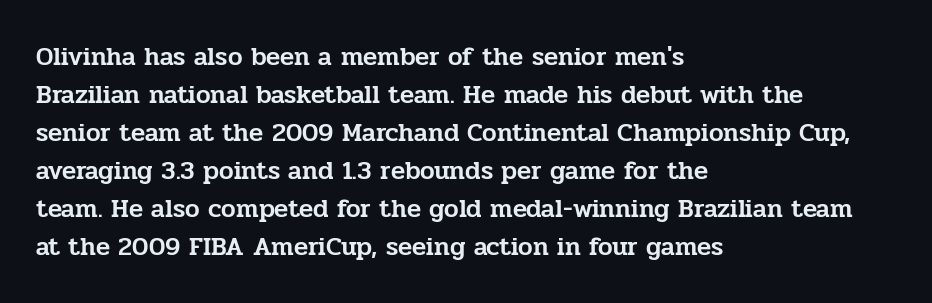
Q: Is the text italic (slanted)? A: No, it is upright.
Q: Is the text underlined? A: No.
Q: How is the paragraph aligned? A: Left-aligned.
Q: Is the spacing between letters normal or unusually wide? A: Normal.
Q: Is the spacing between lines tight, normal or loose? A: Normal.
